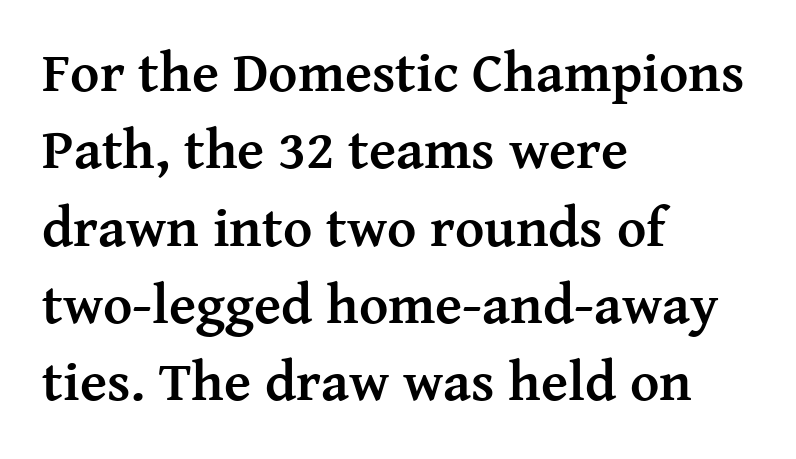
The image shows 56 px semibold serif type, upright; set left-aligned, normal line spacing (1.38x), normal letter spacing, not underlined; medium stroke contrast and a medium x-height.
